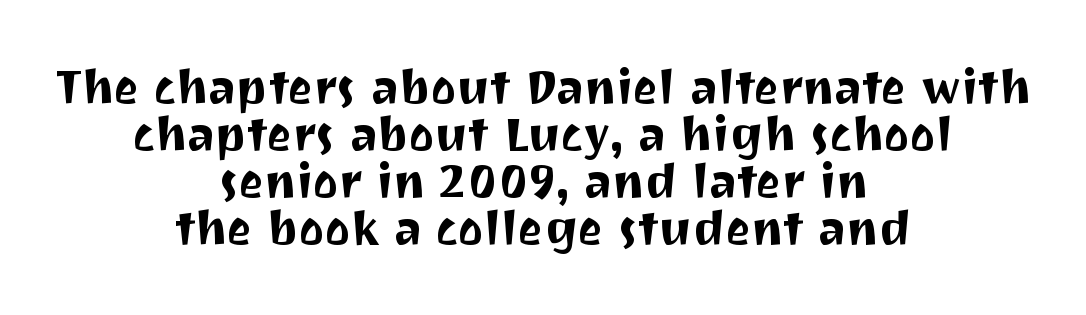
{"serif": "no", "italic": "no", "width": "normal", "stroke_contrast": "medium", "x_height": "medium", "monospaced": "no", "underline": "no", "align": "center", "line_spacing": "tight", "line_spacing_ratio": 0.98, "letter_spacing": "normal", "letter_spacing_em": 0.0, "glyph_px": 48}
